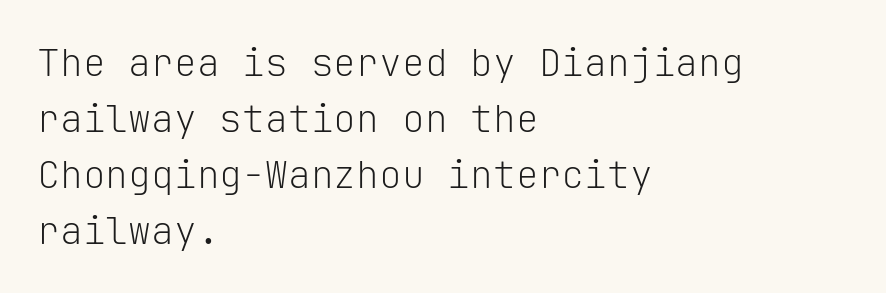
The image shows 38 px light sans-serif type, upright, monospaced; set left-aligned, normal line spacing (1.47x), normal letter spacing, not underlined; low stroke contrast and a medium x-height.
